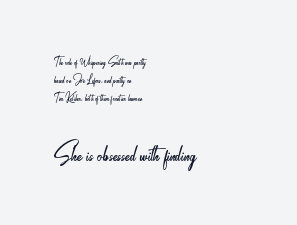
{"serif": "no", "bold": "no", "weight": "light", "width": "condensed", "stroke_contrast": "low", "x_height": "small", "monospaced": "no", "underline": "no", "align": "left", "line_spacing": "normal", "line_spacing_ratio": 1.3, "letter_spacing": "normal", "letter_spacing_em": 0.0, "larger_block": "second", "size_ratio": 2.43, "glyph_px": 34}
